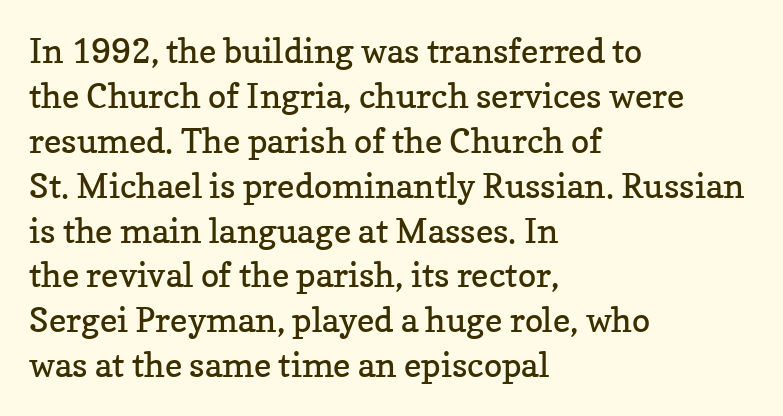
The image shows 34 px regular-weight serif type, upright; set left-aligned, normal line spacing (1.32x), normal letter spacing, not underlined; low stroke contrast and a medium x-height.
